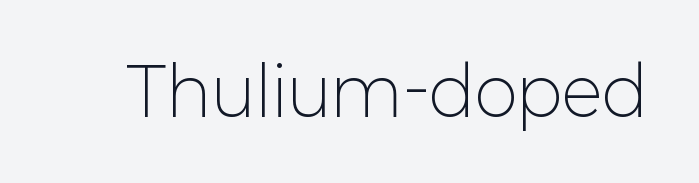
Type without underlining. Stem width sits at or under what a default text font uses. Think of a printed novel: that variable character pitch is what you see here. This is sans-serif lettering, the kind often seen on screens and signage.
